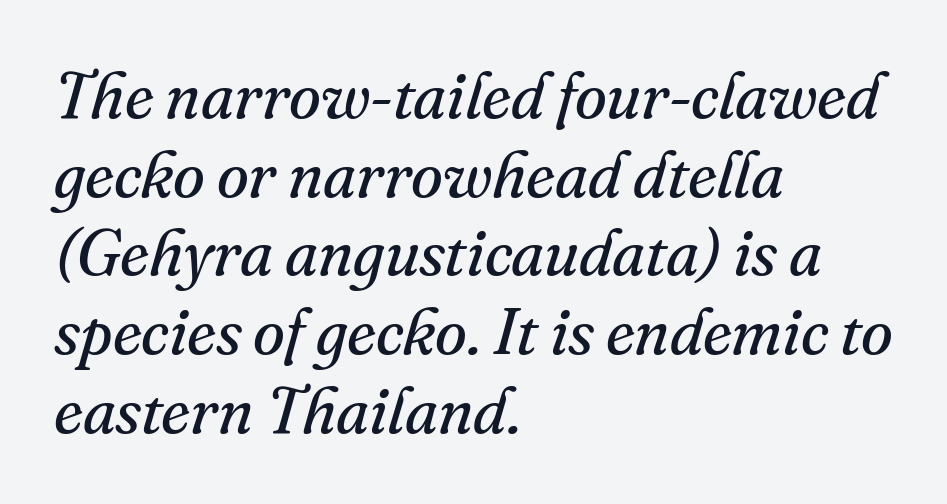
The image shows 65 px regular-weight serif type, italic (leaning right); set left-aligned, line spacing 1.21x, normal letter spacing, not underlined; medium stroke contrast and a small x-height.
